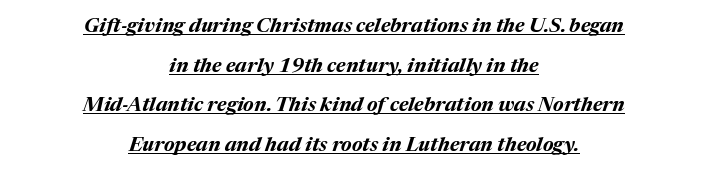
The image shows 20 px bold type, italic (leaning right); set centered, loose line spacing (1.98x), normal letter spacing, underlined.
